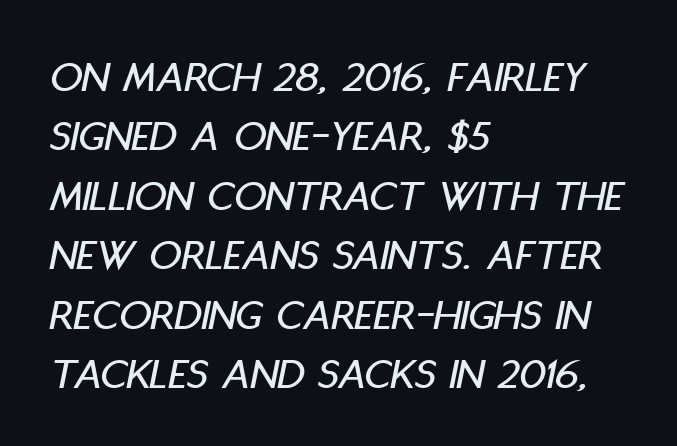
The image shows 45 px condensed type, italic (leaning right); set left-aligned, normal line spacing (1.32x), normal letter spacing, not underlined; low stroke contrast and a large x-height.
